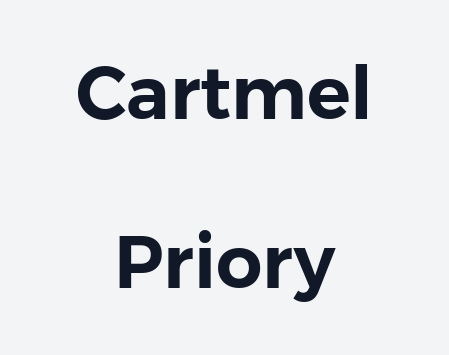
The image shows 73 px sans-serif type, upright; set centered, loose line spacing (2.31x), normal letter spacing, not underlined; low stroke contrast and a medium x-height.
